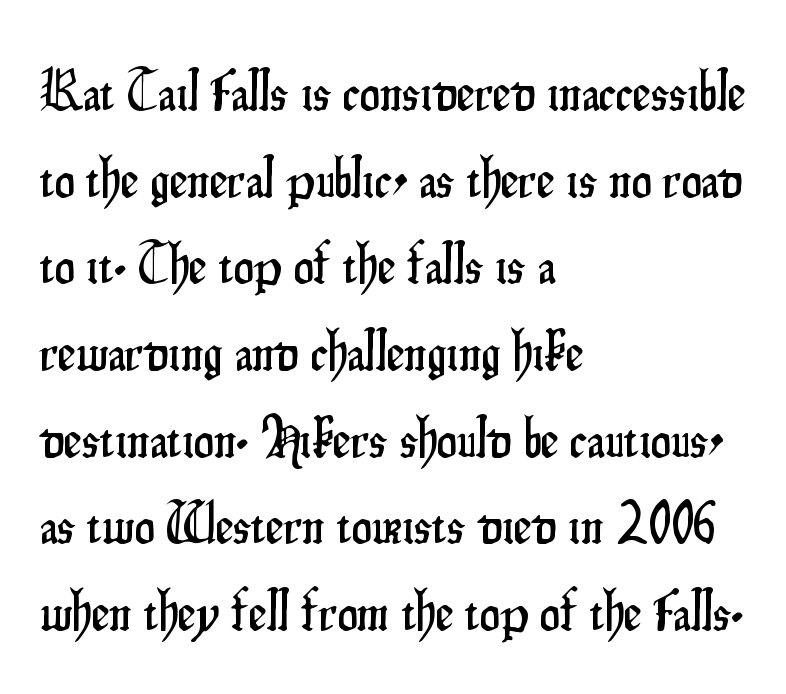
The image shows 57 px condensed sans-serif type, upright; set left-aligned, normal line spacing (1.52x), normal letter spacing, not underlined; low stroke contrast and a small x-height.
